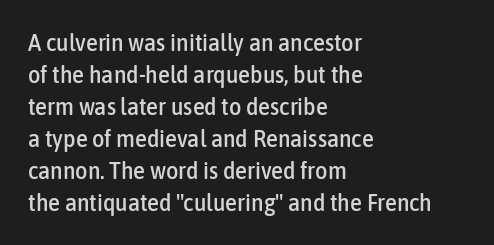
No italicization has been applied; the sample stays upright. The vertical gap from one line to the next is medium. Standard letterfit; no display-style spreading of the glyphs. The passage is arranged the way most books set body copy — flush left. Rule under the text: the space is simply empty.
